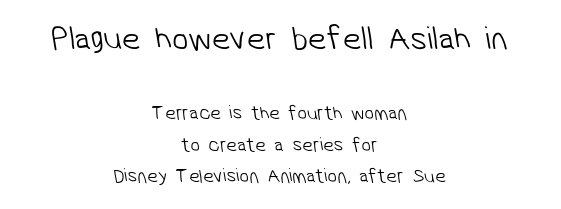
The image shows 33 px light sans-serif type; set centered, normal line spacing (1.66x), normal letter spacing, not underlined; the first (top) block is 1.74x larger; low stroke contrast and a medium x-height.
